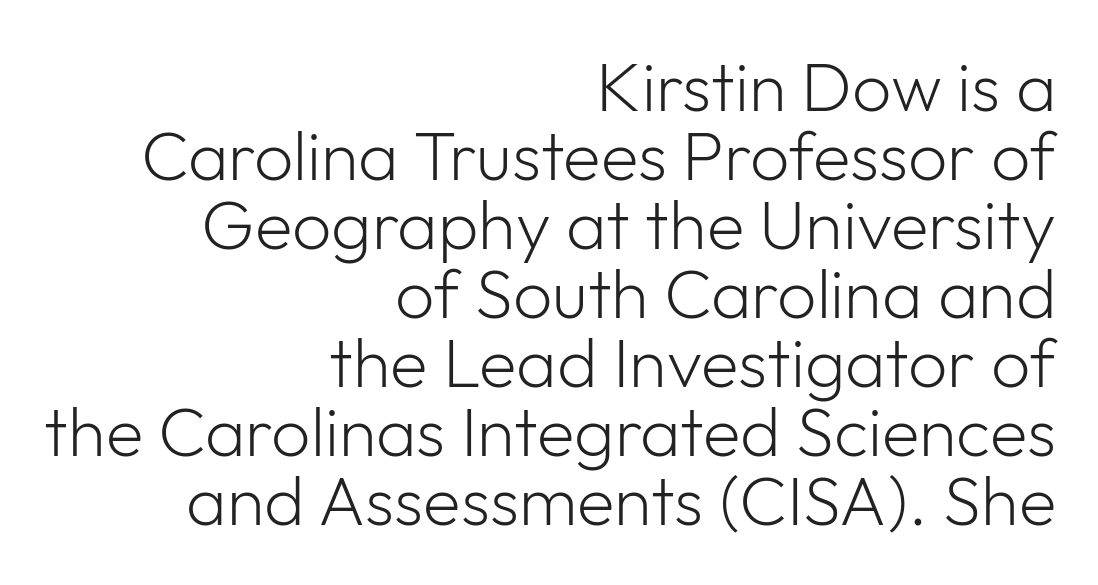
These lines are rendered in a variable-pitch font. The axis of the letterforms is exactly vertical. Check under the words: just untouched page. The passage shown has conventional tracking throughout.
